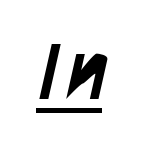
The image shows 78 px condensed sans-serif type; set underlined; low stroke contrast and a large x-height.
